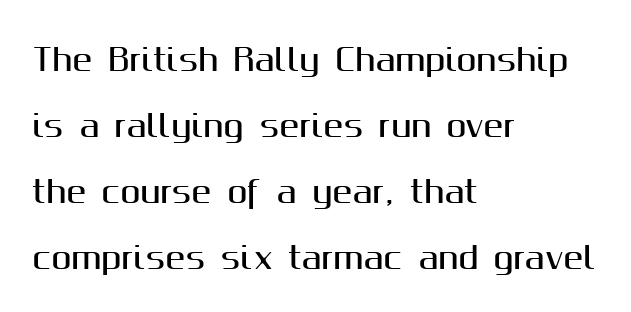
The letters carry no serifs — their stems end cleanly without finishing strokes. The glyphs are unaccompanied by any horizontal stroke below them. In terms of leading, this rendering errs on the spacious side. The face used here is proportionally spaced, like ordinary book or web type. What stands out about the letter spacing? Nothing — it is the standard amount. Short and long lines alike share a common starting point at left.
